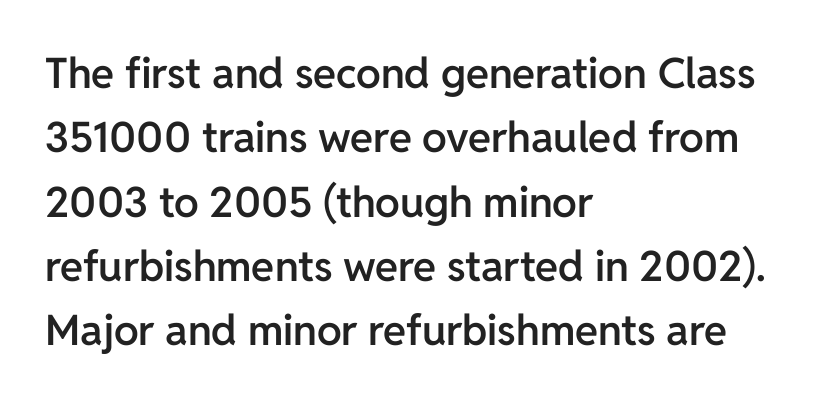
Summary of vertical rhythm: regular, with standard interline spacing. Where is the straight margin? On the left. When letters stand straight like this, we call the style roman or upright. The letters carry no serifs — their stems end cleanly without finishing strokes. This rendering features lettering with no underline. What weight is shown? A semibold, between regular and bold.
